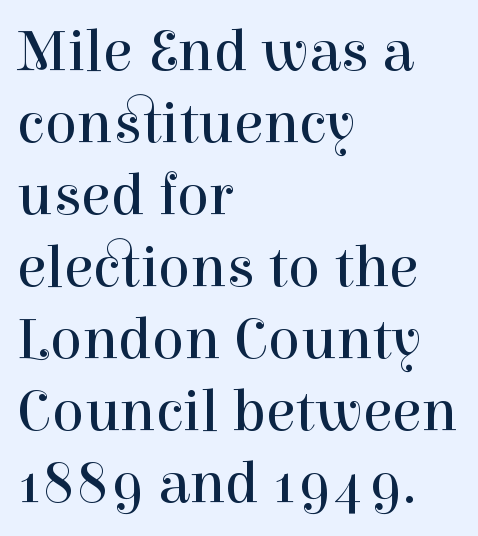
{"serif": "yes", "italic": "no", "bold": "no", "weight": "regular", "width": "normal", "stroke_contrast": "high", "x_height": "medium", "monospaced": "no", "underline": "no", "align": "left", "line_spacing_ratio": 1.2, "letter_spacing": "normal", "letter_spacing_em": 0.0, "glyph_px": 60}
